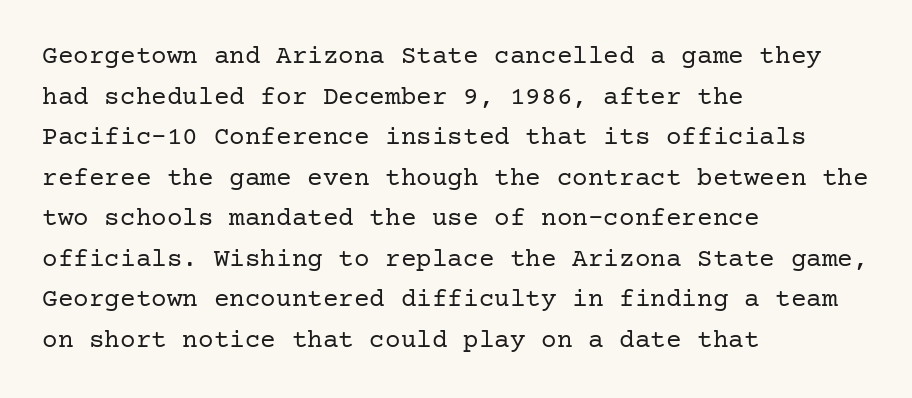
{"italic": "no", "bold": "no", "underline": "no", "align": "left", "line_spacing": "normal", "line_spacing_ratio": 1.56, "letter_spacing": "normal", "letter_spacing_em": 0.0, "glyph_px": 26}
